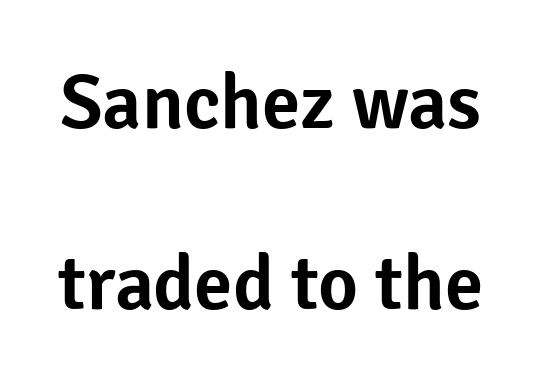
{"serif": "no", "italic": "no", "width": "normal", "stroke_contrast": "low", "x_height": "medium", "monospaced": "no", "underline": "no", "line_spacing": "loose", "line_spacing_ratio": 2.35, "letter_spacing": "normal", "letter_spacing_em": 0.0, "glyph_px": 77}
